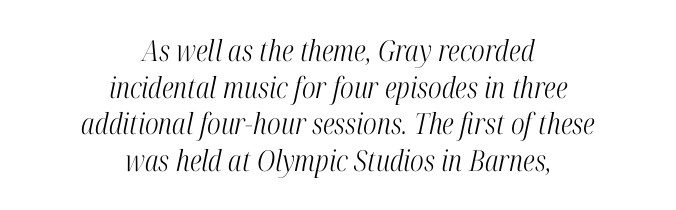
Q: Is the text bold? A: No.
Q: Is the text italic (slanted)? A: Yes, it leans right by about 12 degrees.
Q: Is the typeface a serif or a sans-serif typeface? A: Serif.
Q: Is the text underlined? A: No.
Q: How is the paragraph aligned? A: Centered.
Q: Is the spacing between letters normal or unusually wide? A: Normal.
Q: Is the spacing between lines tight, normal or loose? A: Normal.
Q: Width (condensed, normal, or wide)? A: Condensed.
Q: Stroke contrast? A: High.
Q: x-height? A: Medium.
Q: Monospaced? A: No.
